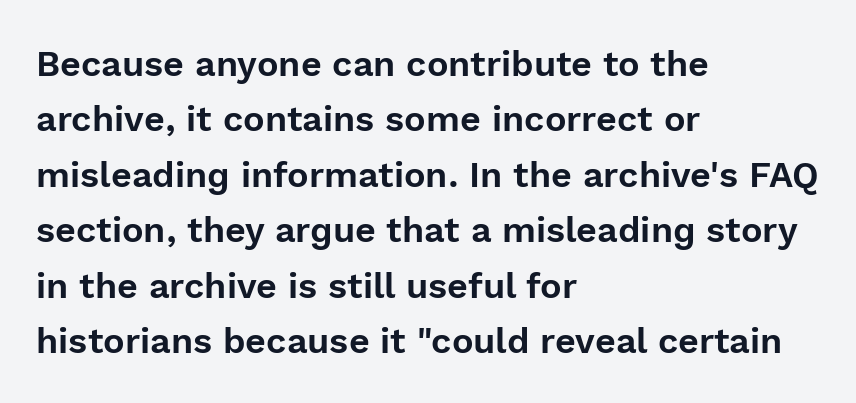
If you measured baseline to baseline, you'd find a middling distance. Spacing between characters is what you'd get straight out of the box. This sample uses an upright cut, with every glyph sitting square on the baseline. Quick note: underline off.
